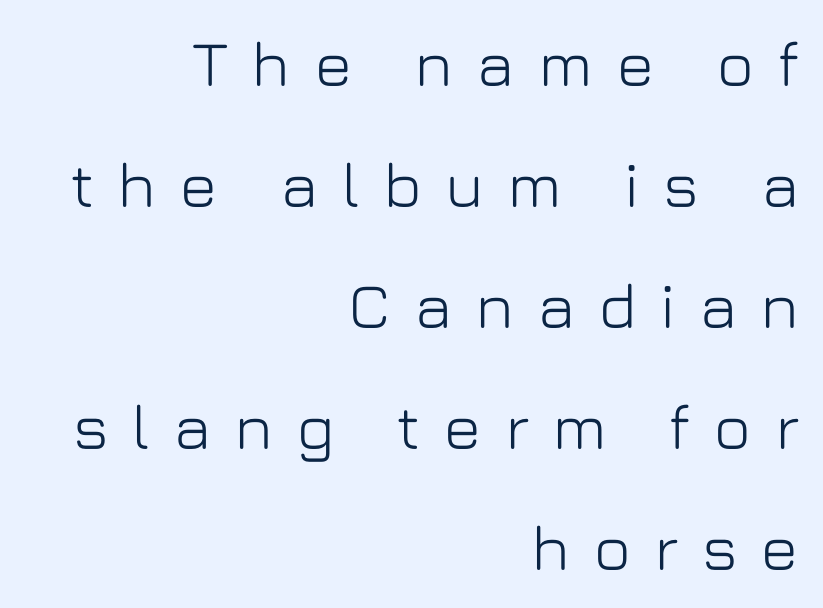
The letterforms stand isolated, each surrounded by extra space. The typesetter chose a ragged-left arrangement here. A roman cut, with each character standing at attention. Is this a fixed-width face? No — the glyphs have proportional, varying widths.
